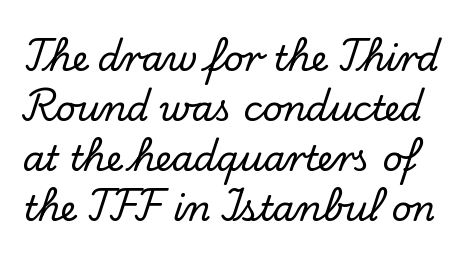
Q: Is the text italic (slanted)? A: Yes.
Q: Is the typeface a serif or a sans-serif typeface? A: Serif.
Q: Is the text underlined? A: No.
Q: Is the spacing between letters normal or unusually wide? A: Normal.
Q: Is the spacing between lines tight, normal or loose? A: Normal.
Q: Width (condensed, normal, or wide)? A: Normal.
Q: Stroke contrast? A: Low.
Q: x-height? A: Small.
Q: Monospaced? A: No.
